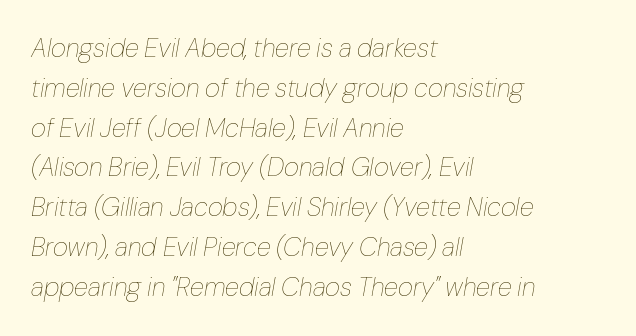
Q: Is the text bold? A: No.
Q: Is the text italic (slanted)? A: Yes, it leans right by about 10 degrees.
Q: Is the text underlined? A: No.
Q: How is the paragraph aligned? A: Left-aligned.
Q: Is the spacing between letters normal or unusually wide? A: Normal.
Q: Is the spacing between lines tight, normal or loose? A: Normal.
